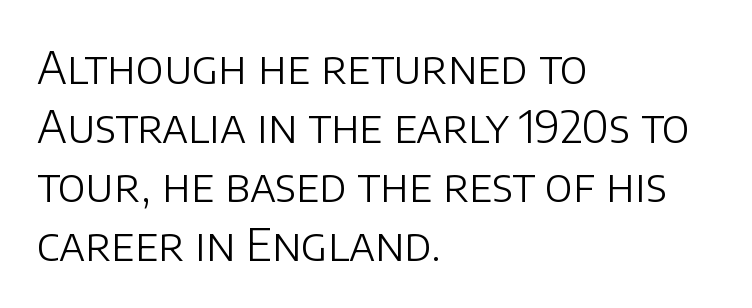
The image shows 45 px light sans-serif type, upright; set left-aligned, normal line spacing (1.31x), normal letter spacing, not underlined; low stroke contrast and a large x-height.
